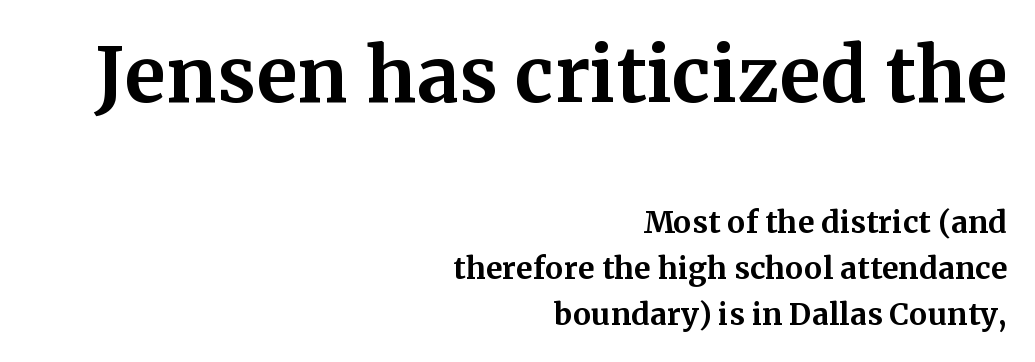
{"serif": "yes", "italic": "no", "bold": "yes", "weight": "bold", "width": "normal", "stroke_contrast": "medium", "x_height": "medium", "monospaced": "no", "underline": "no", "align": "right", "line_spacing": "normal", "line_spacing_ratio": 1.53, "letter_spacing": "normal", "letter_spacing_em": 0.0, "larger_block": "first", "size_ratio": 2.5, "glyph_px": 75}
